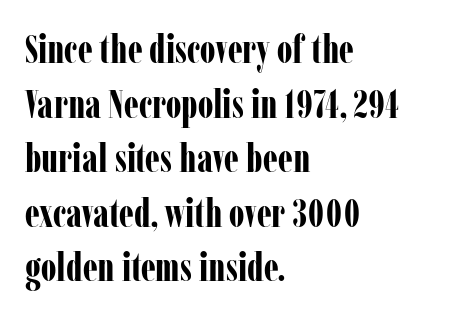
{"serif": "yes", "italic": "no", "bold": "yes", "weight": "bold", "width": "condensed", "stroke_contrast": "low", "x_height": "medium", "monospaced": "no", "underline": "no", "align": "left", "line_spacing": "normal", "line_spacing_ratio": 1.4, "letter_spacing": "normal", "letter_spacing_em": 0.0, "glyph_px": 39}
